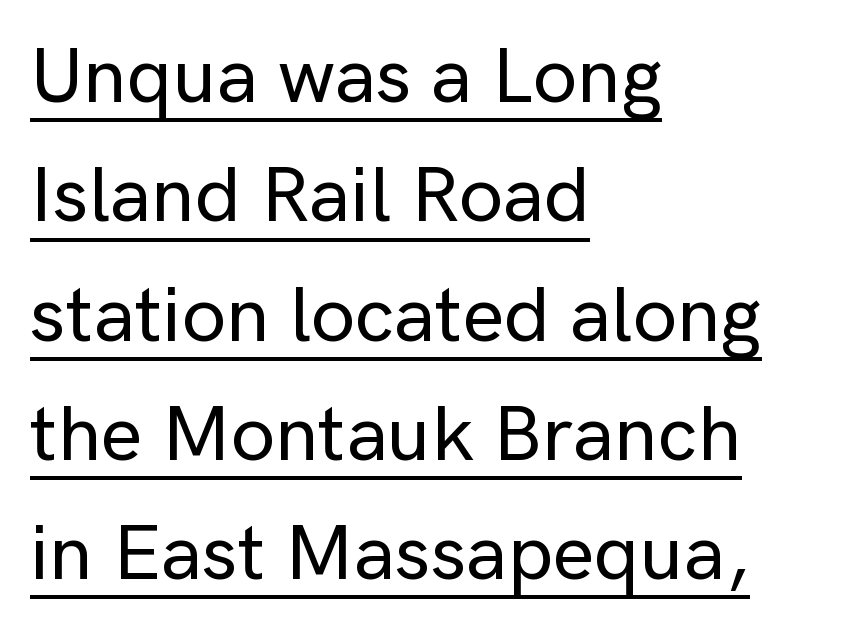
Q: Is the text italic (slanted)? A: No, it is upright.
Q: Is the typeface a serif or a sans-serif typeface? A: Sans-serif.
Q: Is the text underlined? A: Yes.
Q: How is the paragraph aligned? A: Left-aligned.
Q: Is the spacing between letters normal or unusually wide? A: Normal.
Q: Is the spacing between lines tight, normal or loose? A: Normal.
Q: Width (condensed, normal, or wide)? A: Normal.
Q: Stroke contrast? A: Low.
Q: x-height? A: Medium.
Q: Monospaced? A: No.
